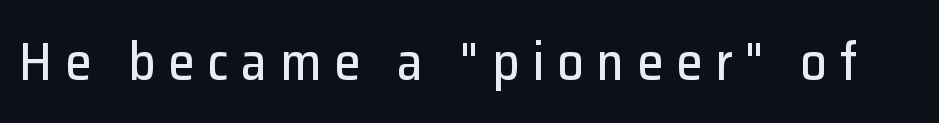
Think of a printed novel: that variable character pitch is what you see here. In terms of posture, this sample is upright. Descenders are the only things crossing below the line. Nothing sits at the stroke ends, so this counts as sans-serif. Students, note that the glyphs here are deliberately spaced far apart.
